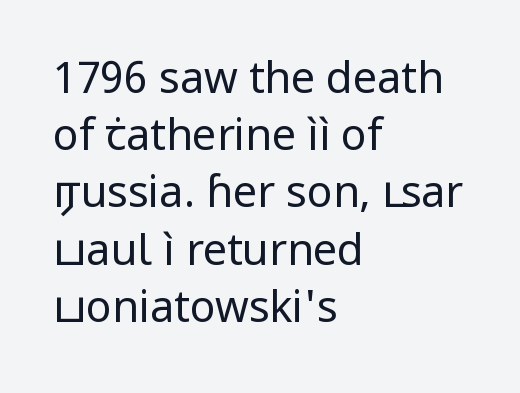
{"serif": "no", "italic": "no", "bold": "no", "weight": "regular", "width": "normal", "stroke_contrast": "low", "x_height": "medium", "monospaced": "no", "underline": "no", "align": "left", "line_spacing": "normal", "line_spacing_ratio": 1.33, "letter_spacing": "normal", "letter_spacing_em": 0.0, "glyph_px": 43}
